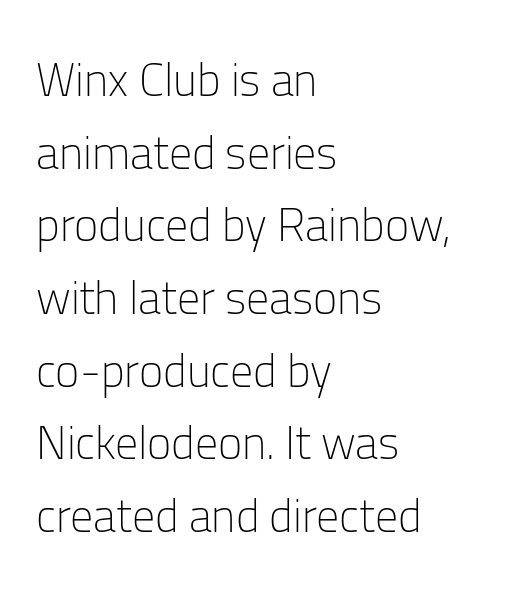
Regular leading. Left-aligned paragraph, ragged on the right. Between one letter and the next there's only the usual sliver of space. This is roman type, the default non-slanted kind.
